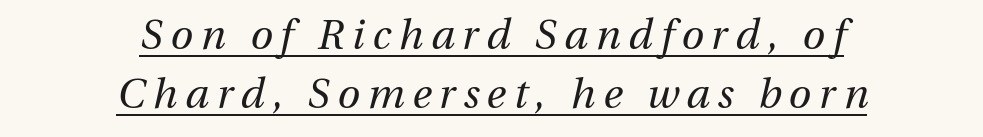
{"italic": "yes", "lean": "right", "slant_degrees": 13, "bold": "no", "weight": "regular", "width": "normal", "stroke_contrast": "medium", "x_height": "medium", "monospaced": "no", "underline": "yes", "align": "center", "line_spacing": "normal", "line_spacing_ratio": 1.43, "glyph_px": 41}
